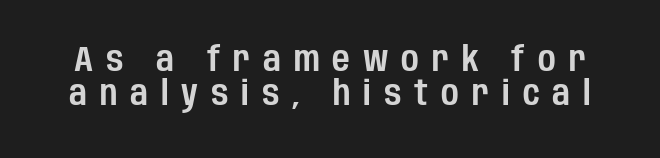
Q: Is the text italic (slanted)? A: No, it is upright.
Q: Is the typeface a serif or a sans-serif typeface? A: Sans-serif.
Q: Is the text underlined? A: No.
Q: Is the spacing between letters normal or unusually wide? A: Unusually wide.
Q: Is the spacing between lines tight, normal or loose? A: Tight.
Q: Width (condensed, normal, or wide)? A: Condensed.
Q: Stroke contrast? A: Low.
Q: x-height? A: Large.
Q: Monospaced? A: No.
